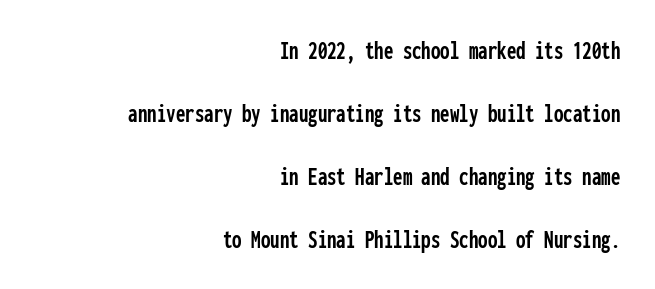
Horizontal alignment here is rightward, an uncommon choice for prose. Upright lettering throughout. Each word holds together tightly as a unit, with standard inter-letter gaps. These lines stand farther apart than default settings would place them.
